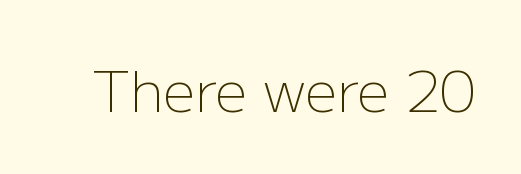
The image shows 57 px light sans-serif type, upright; set normal letter spacing, not underlined; low stroke contrast and a medium x-height.
